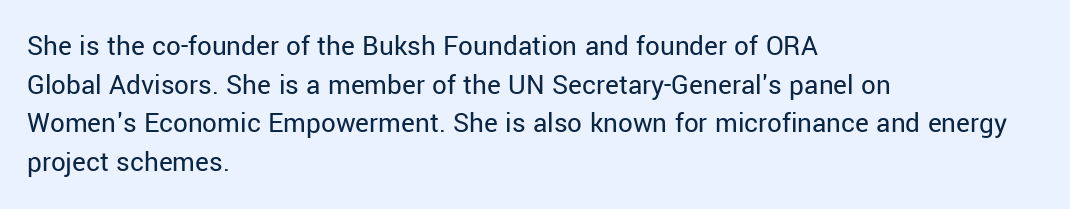
{"serif": "no", "italic": "no", "bold": "no", "weight": "regular", "width": "normal", "stroke_contrast": "low", "x_height": "medium", "monospaced": "no", "underline": "no", "align": "left", "line_spacing": "normal", "line_spacing_ratio": 1.33, "letter_spacing": "normal", "letter_spacing_em": 0.0, "glyph_px": 29}
